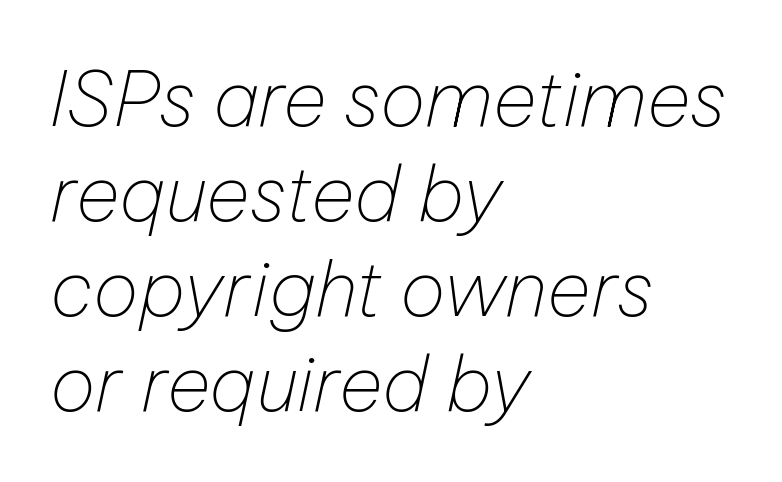
Looks like regular typesetting: each glyph gets only the width it needs. Here the glyphs are tracked normally, forming tight word shapes. The rendering anchors every line to the left-hand side. Summary of vertical rhythm: regular, with standard interline spacing. The weight tops out at a normal text grade.
